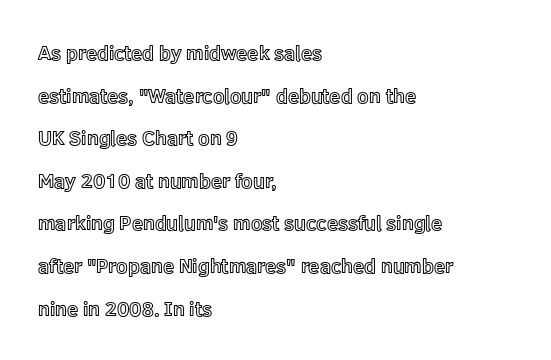
Q: Is the text italic (slanted)? A: No, it is upright.
Q: Is the text underlined? A: No.
Q: How is the paragraph aligned? A: Left-aligned.
Q: Is the spacing between letters normal or unusually wide? A: Normal.
Q: Is the spacing between lines tight, normal or loose? A: Loose.
